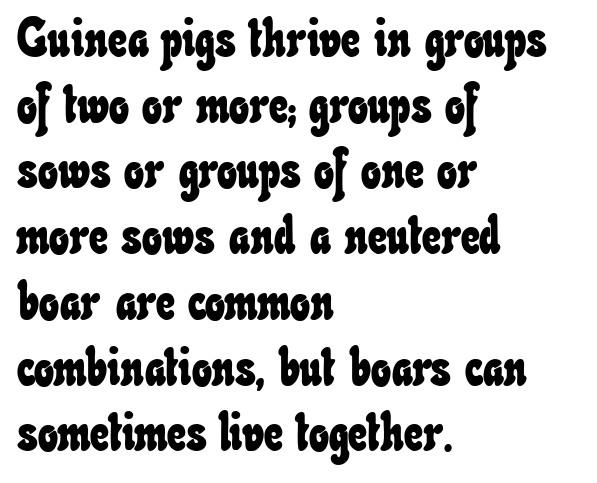
Letters rest on an invisible, unmarked baseline. The compositor pushed each line to the left boundary. A typesetter would call this proportional, since set widths differ per character. The horizontal fit of the characters is conventional and even.
